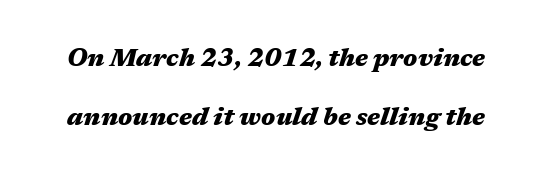
{"italic": "yes", "lean": "right", "slant_degrees": 17, "bold": "yes", "underline": "no", "line_spacing": "loose", "line_spacing_ratio": 2.36, "letter_spacing": "normal", "letter_spacing_em": 0.0, "glyph_px": 25}
